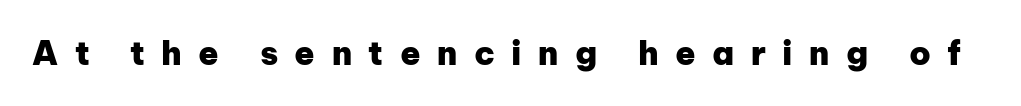
Italic? Not at all — the glyphs are vertical. I'd call this a sans setting — the letters go barefoot. A clean baseline with only descenders dipping below it. The face used here is proportionally spaced, like ordinary book or web type. The line texture is sparse and dotted thanks to wide tracking. The letters are bold, with thick, heavy strokes.
